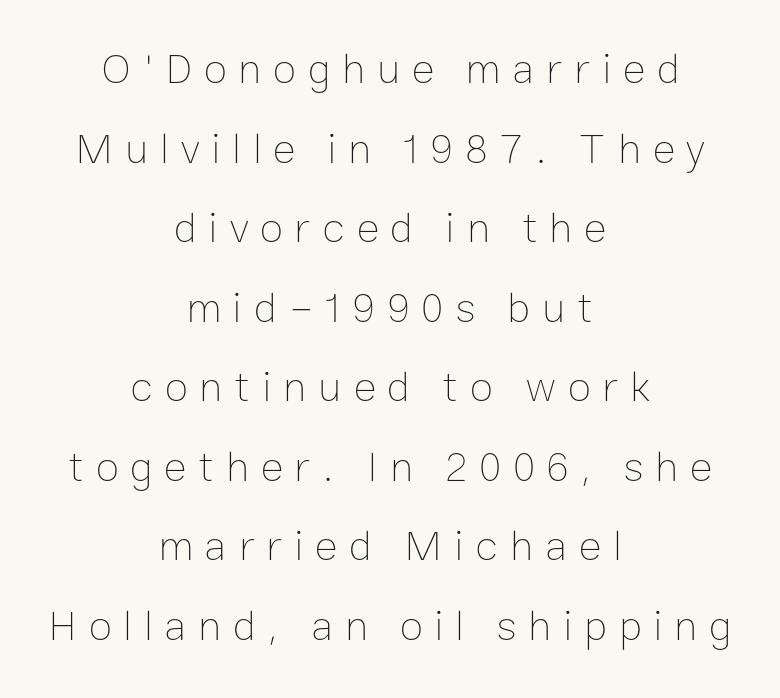
Q: Is the text bold? A: No.
Q: Is the text italic (slanted)? A: No, it is upright.
Q: Is the text underlined? A: No.
Q: How is the paragraph aligned? A: Centered.
Q: Is the spacing between letters normal or unusually wide? A: Unusually wide.
Q: Width (condensed, normal, or wide)? A: Normal.
Q: Stroke contrast? A: Low.
Q: x-height? A: Medium.
Q: Monospaced? A: No.
